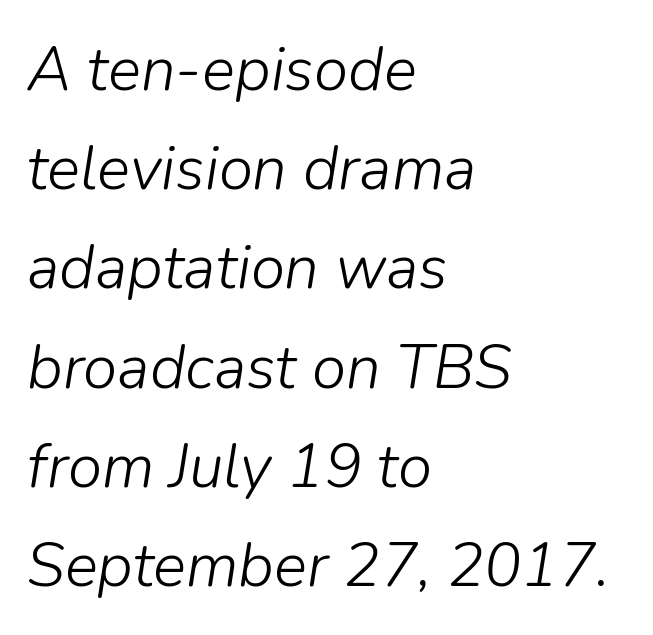
Between one letter and the next there's only the usual sliver of space. The space beneath each line is pristine and unruled. The passage shown is not bold in any degree. Normally led — the rows are evenly, conventionally spaced. This sample is left-justified, so line endings fall wherever the words run out. Yep, that's italic — everything's leaning.
